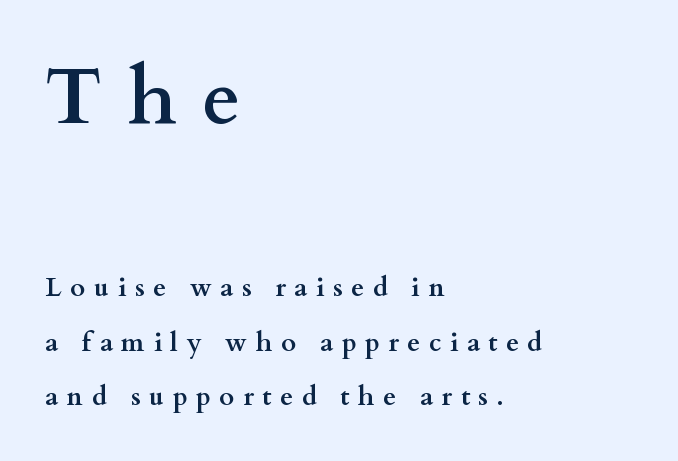
Q: Is the text bold? A: Yes.
Q: Is the text italic (slanted)? A: No, it is upright.
Q: Is the typeface a serif or a sans-serif typeface? A: Serif.
Q: Is the text underlined? A: No.
Q: How is the paragraph aligned? A: Left-aligned.
Q: Is the spacing between letters normal or unusually wide? A: Unusually wide.
Q: Is the spacing between lines tight, normal or loose? A: Loose.
Q: Which block of text is set in a larger size, the first (top) or the second (bottom)? A: The first (top) one.
Q: Width (condensed, normal, or wide)? A: Wide.
Q: Stroke contrast? A: Medium.
Q: x-height? A: Small.
Q: Monospaced? A: No.
